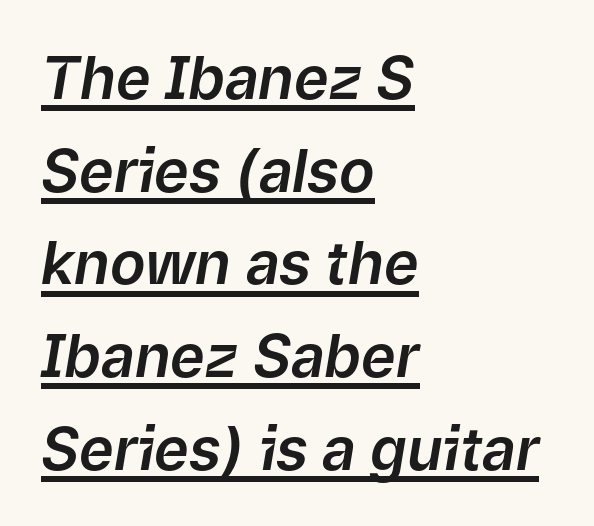
Underlined type. Varying glyph widths throughout — classic text-font behaviour. This rendering uses left alignment, leaving the right contour irregular. Quick note: interline space is typical.
